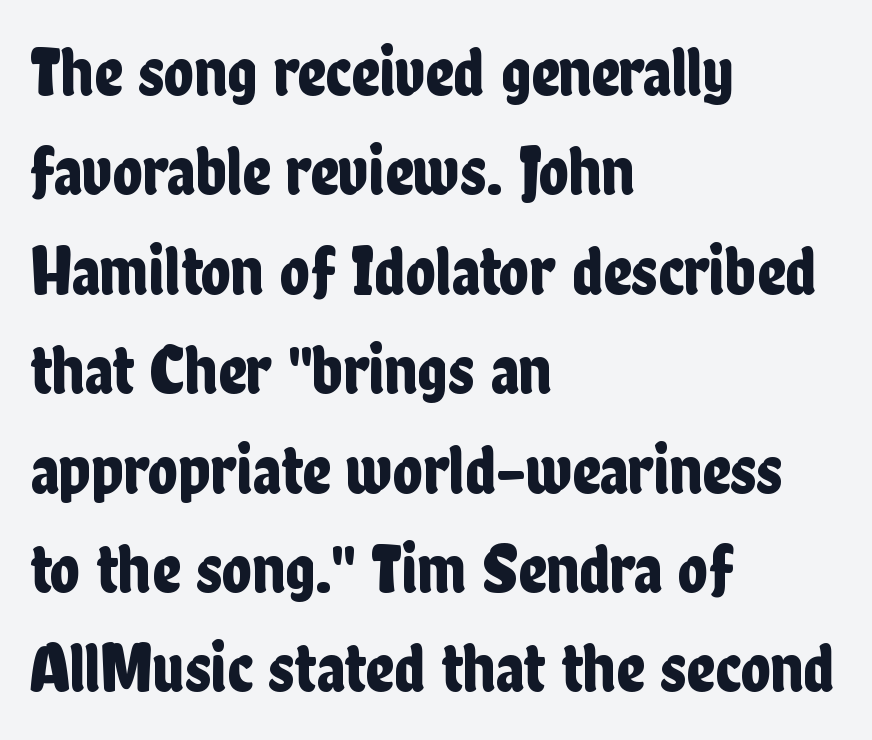
You can tell from the bare stems that sans-serif type was used. How are the letters spaced? Ordinarily, with no added tracking. This rendering features lettering with no underline. A typesetter would call this proportional, since set widths differ per character. The typography opts for an upright posture over an oblique one.
